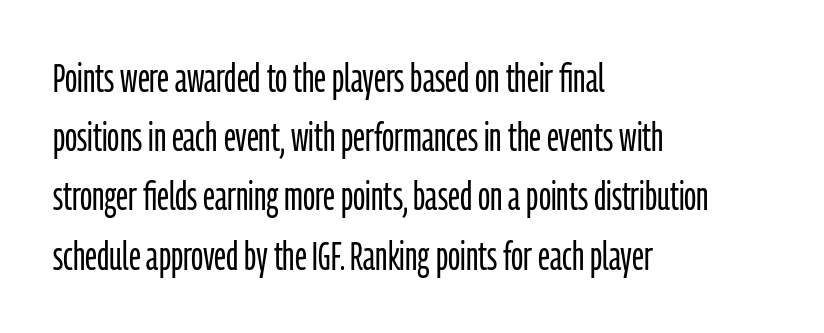
{"serif": "no", "italic": "no", "bold": "no", "weight": "light", "width": "condensed", "stroke_contrast": "low", "x_height": "medium", "monospaced": "no", "underline": "no", "align": "left", "line_spacing": "normal", "line_spacing_ratio": 1.48, "letter_spacing": "normal", "letter_spacing_em": 0.0, "glyph_px": 40}
